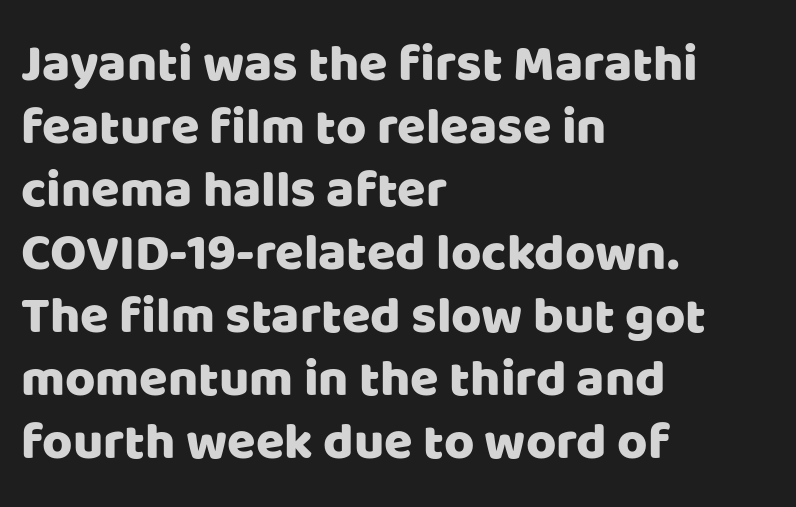
{"serif": "no", "italic": "no", "width": "normal", "stroke_contrast": "low", "x_height": "large", "monospaced": "no", "underline": "no", "align": "left", "line_spacing_ratio": 1.21, "letter_spacing": "normal", "letter_spacing_em": 0.0, "glyph_px": 52}
